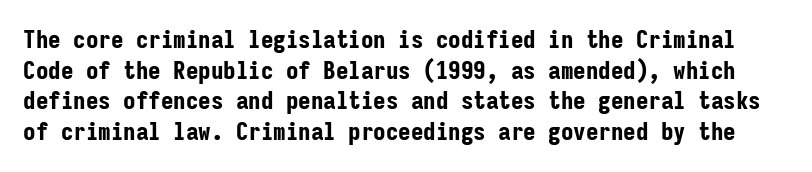
{"italic": "no", "bold": "yes", "underline": "no", "line_spacing_ratio": 1.23, "letter_spacing": "normal", "letter_spacing_em": 0.0, "glyph_px": 25}
